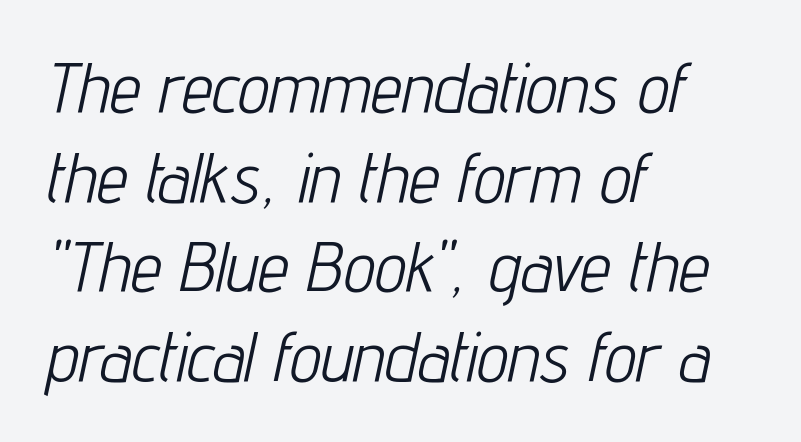
The image shows 70 px light, condensed type, italic (leaning right); set left-aligned, normal line spacing (1.28x), normal letter spacing, not underlined; low stroke contrast and a medium x-height.
